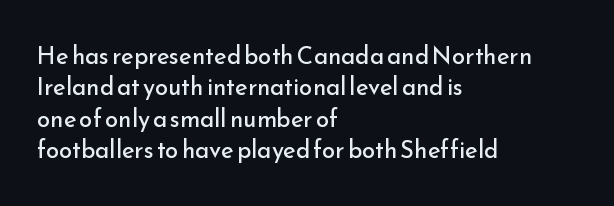
Q: Is the text bold? A: No.
Q: Is the text italic (slanted)? A: No, it is upright.
Q: Is the text underlined? A: No.
Q: How is the paragraph aligned? A: Left-aligned.
Q: Is the spacing between letters normal or unusually wide? A: Normal.
Q: Is the spacing between lines tight, normal or loose? A: Normal.
